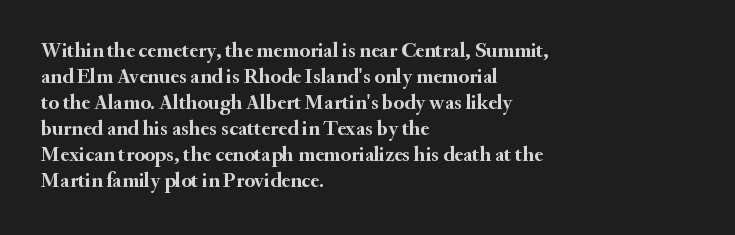
{"italic": "no", "bold": "yes", "underline": "no", "align": "left", "line_spacing_ratio": 1.24, "letter_spacing": "normal", "letter_spacing_em": 0.0, "glyph_px": 21}
